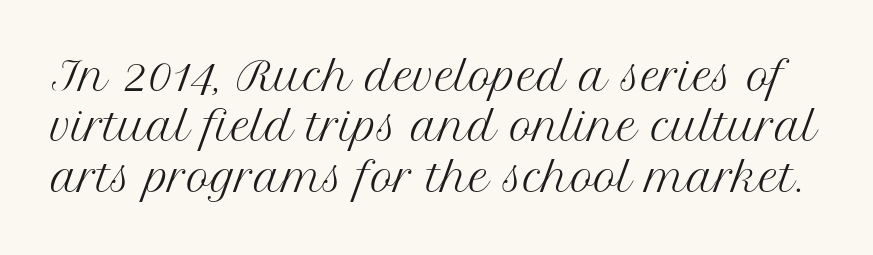
{"serif": "yes", "bold": "no", "weight": "regular", "width": "normal", "stroke_contrast": "medium", "x_height": "medium", "monospaced": "no", "underline": "no", "line_spacing": "normal", "line_spacing_ratio": 1.29, "letter_spacing": "normal", "letter_spacing_em": 0.0, "glyph_px": 39}
